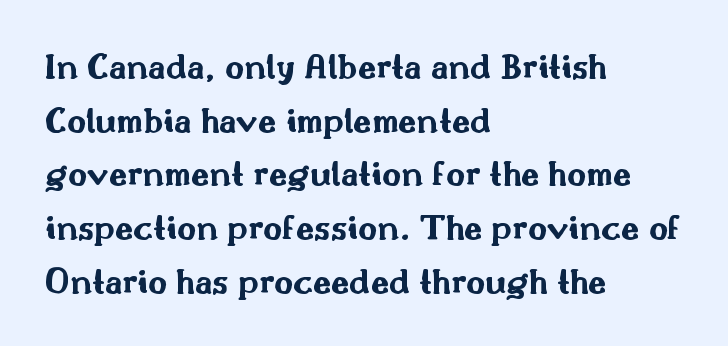
Does the copy run flush right? No — it runs flush left. Is the type bold? Yes — the strokes are clearly thick and heavy. Students, note that the glyphs here touch the page at normal intervals. These lines are rendered in a variable-pitch font. Underlining? Definitely not there.
